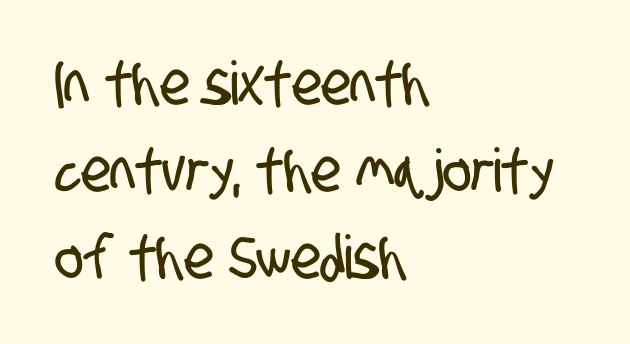
Visually the block forms a straight wall on the left and a jagged coastline on the right. Tracking here is standard; glyphs follow each other at the usual distance. Think of a printed novel: that variable character pitch is what you see here. In terms of letterform style, serifs are entirely absent. The rendering uses a moderate line-height, typical for paragraphs. The string is rendered with underlining switched off.
